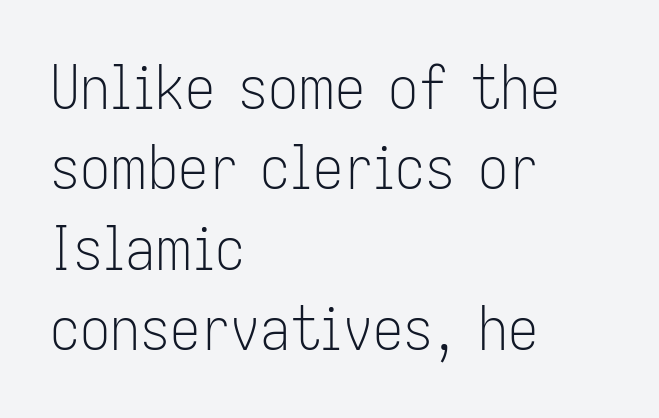
Q: Is the text bold? A: No.
Q: Is the text italic (slanted)? A: No, it is upright.
Q: Is the typeface a serif or a sans-serif typeface? A: Sans-serif.
Q: Is the text underlined? A: No.
Q: How is the paragraph aligned? A: Left-aligned.
Q: Is the spacing between letters normal or unusually wide? A: Normal.
Q: Is the spacing between lines tight, normal or loose? A: Normal.
Q: Width (condensed, normal, or wide)? A: Condensed.
Q: Stroke contrast? A: Low.
Q: x-height? A: Medium.
Q: Monospaced? A: No.
